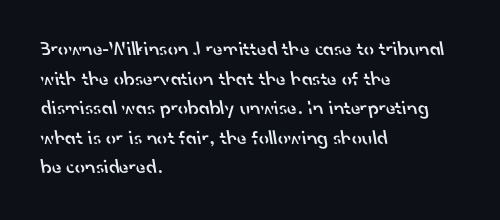
The image shows 20 px text type; set left-aligned, normal line spacing (1.48x), normal letter spacing, not underlined.
